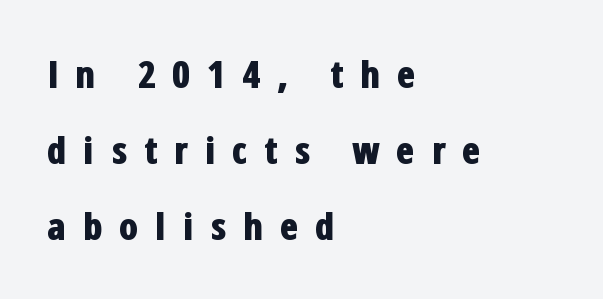
Q: Is the text bold? A: Yes.
Q: Is the text italic (slanted)? A: No, it is upright.
Q: Is the typeface a serif or a sans-serif typeface? A: Sans-serif.
Q: Is the text underlined? A: No.
Q: How is the paragraph aligned? A: Left-aligned.
Q: Is the spacing between letters normal or unusually wide? A: Unusually wide.
Q: Is the spacing between lines tight, normal or loose? A: Loose.
Q: Width (condensed, normal, or wide)? A: Condensed.
Q: Stroke contrast? A: Low.
Q: x-height? A: Medium.
Q: Monospaced? A: No.
